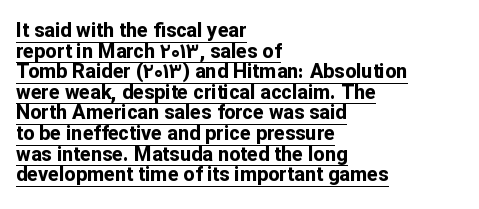
{"italic": "no", "bold": "yes", "underline": "yes", "align": "left", "line_spacing": "tight", "line_spacing_ratio": 1.03, "letter_spacing": "normal", "letter_spacing_em": 0.0, "glyph_px": 20}
